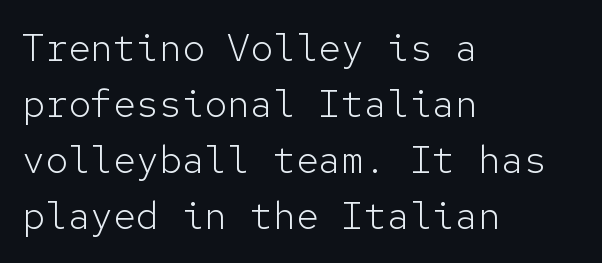
{"serif": "no", "italic": "no", "bold": "no", "weight": "light", "width": "normal", "stroke_contrast": "low", "x_height": "medium", "monospaced": "yes", "underline": "no", "align": "left", "line_spacing": "normal", "line_spacing_ratio": 1.47, "letter_spacing": "normal", "letter_spacing_em": 0.0, "glyph_px": 38}
